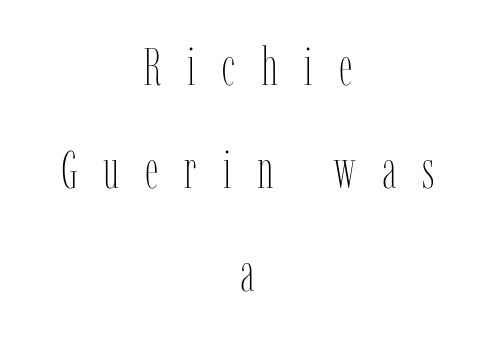
Q: Is the text bold? A: No.
Q: Is the text italic (slanted)? A: No, it is upright.
Q: Is the text underlined? A: No.
Q: How is the paragraph aligned? A: Centered.
Q: Is the spacing between letters normal or unusually wide? A: Unusually wide.
Q: Is the spacing between lines tight, normal or loose? A: Loose.
Q: Width (condensed, normal, or wide)? A: Condensed.
Q: Stroke contrast? A: Low.
Q: x-height? A: Medium.
Q: Monospaced? A: No.
